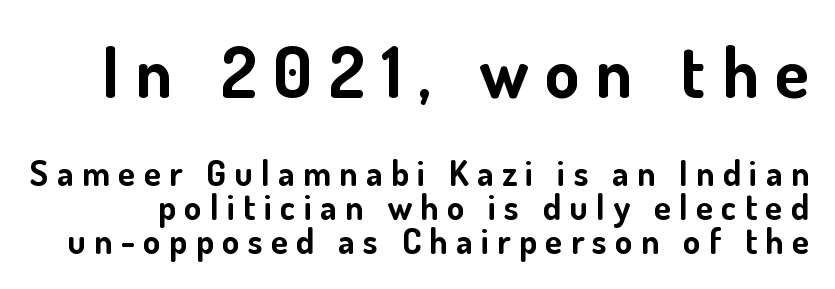
Q: Is the text bold? A: Yes.
Q: Is the text italic (slanted)? A: No, it is upright.
Q: Is the typeface a serif or a sans-serif typeface? A: Sans-serif.
Q: Is the text underlined? A: No.
Q: Is the spacing between letters normal or unusually wide? A: Unusually wide.
Q: Is the spacing between lines tight, normal or loose? A: Tight.
Q: Which block of text is set in a larger size, the first (top) or the second (bottom)? A: The first (top) one.
Q: Width (condensed, normal, or wide)? A: Normal.
Q: Stroke contrast? A: Low.
Q: x-height? A: Small.
Q: Monospaced? A: No.
